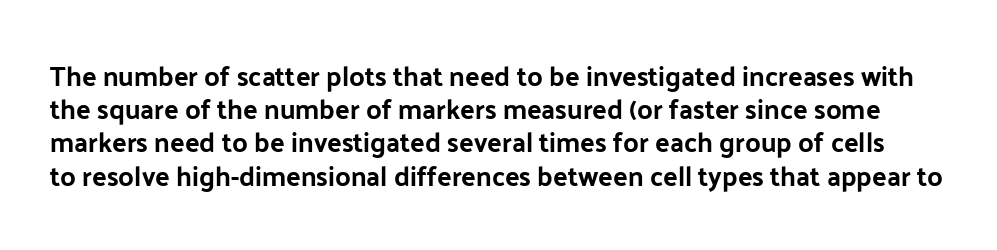
Q: Is the text italic (slanted)? A: No, it is upright.
Q: Is the text underlined? A: No.
Q: Is the spacing between letters normal or unusually wide? A: Normal.
